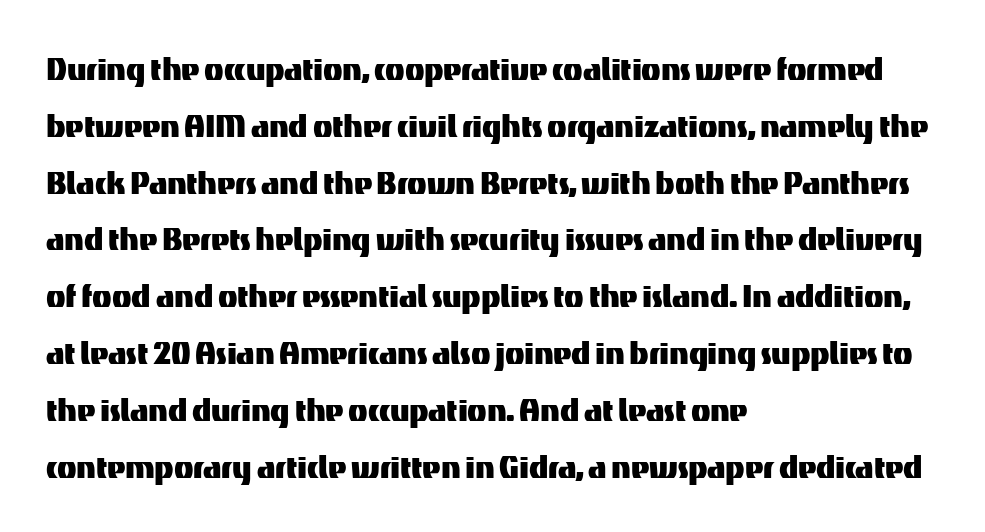
The image shows 40 px sans-serif type, upright; set left-aligned, normal line spacing (1.42x), normal letter spacing, not underlined; medium stroke contrast and a medium x-height.
